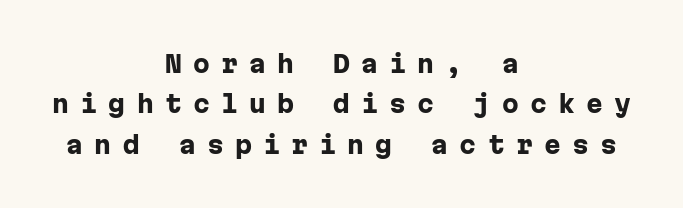
This is the regular roman posture of the typeface. Honestly, the row spacing looks completely unremarkable. Which margin do the lines hug? Neither — every line sits in the middle. Emphasis by weight is at full strength: bold. Loose tracking; the words dissolve into strings of separated letters.
